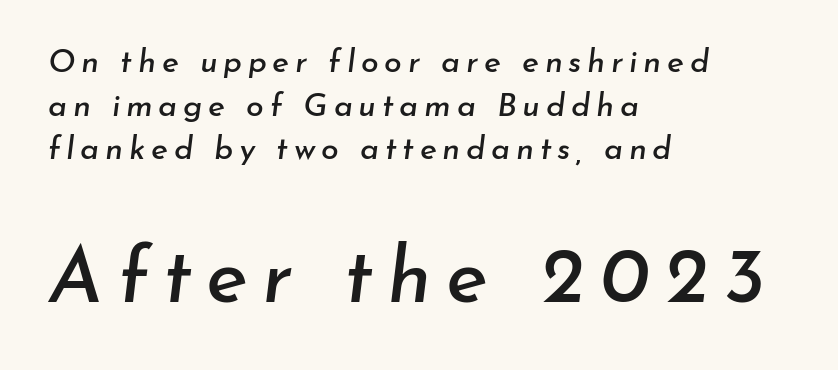
Whoever set this chose a conventional vertical rhythm. Size contrast runs from small at the top to large at the bottom. You could not count columns in this text — the font is proportionally spaced. Does the copy run flush right? No — it runs flush left.
